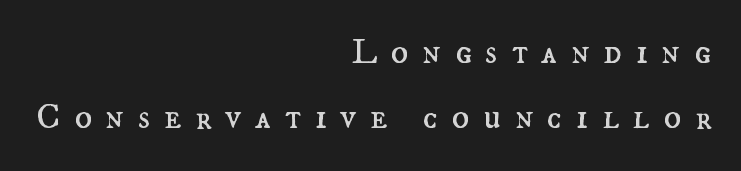
{"italic": "no", "bold": "no", "weight": "regular", "width": "normal", "stroke_contrast": "medium", "x_height": "small", "monospaced": "no", "underline": "no", "align": "right", "line_spacing_ratio": 1.8, "letter_spacing": "wide", "letter_spacing_em": 0.38, "glyph_px": 36}
